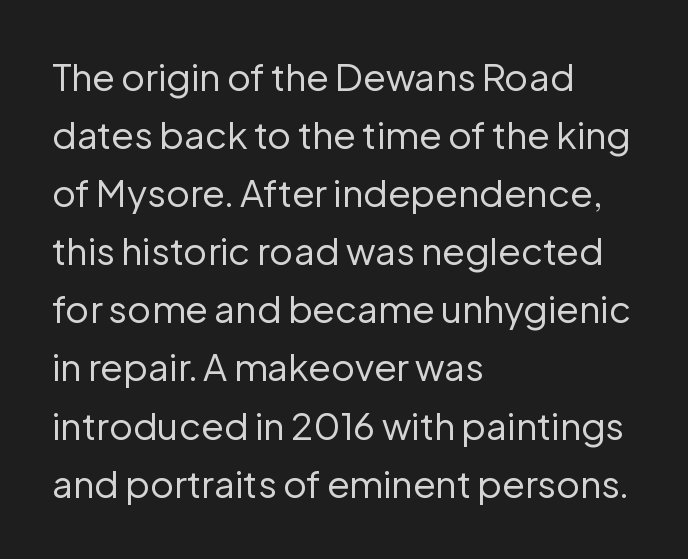
Default kerning and tracking; the words read as compact shapes. The passage shown is not bold in any degree. Is this a fixed-width face? No — the glyphs have proportional, varying widths. The baseline area is clear. A roman cut, with each character standing at attention. The space between consecutive lines is moderate.
